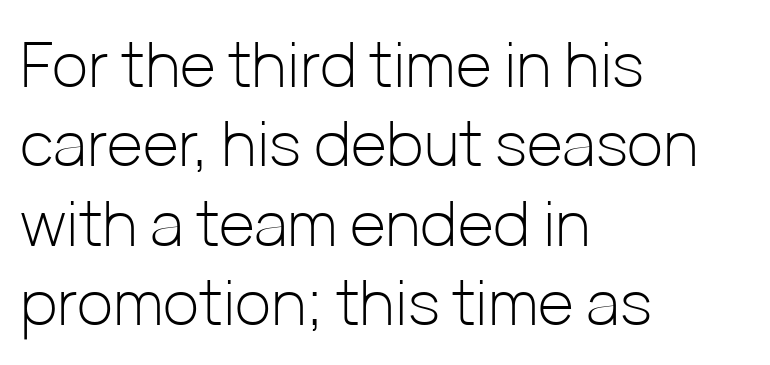
The text was rendered using a sans face with plain stroke endings. Do the characters align in a grid? No, the font is proportional. Honestly, the letter spacing is just normal — you wouldn't notice it. Leftover space on each line is placed entirely after the last word. Vertical spacing — default. Lines of text with bare space underneath.
